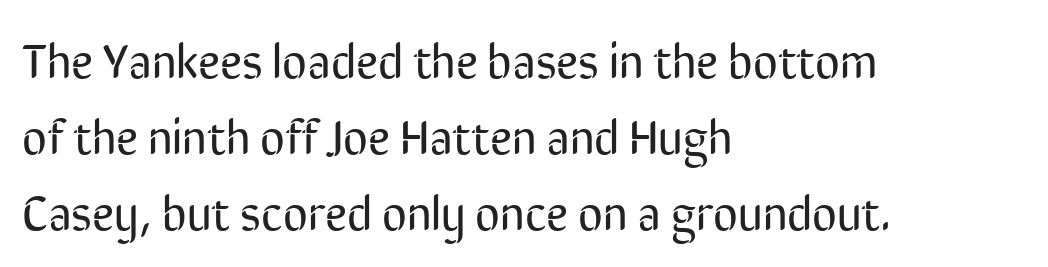
The image shows 48 px regular-weight, condensed sans-serif type, upright; set left-aligned, normal line spacing (1.58x), normal letter spacing, not underlined; low stroke contrast and a medium x-height.
